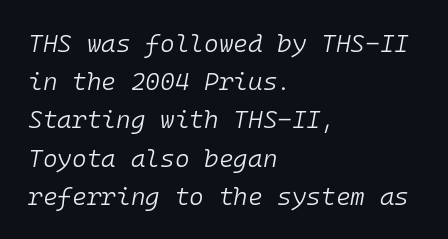
{"italic": "yes", "lean": "right", "slant_degrees": 10, "bold": "no", "underline": "no", "align": "left", "line_spacing": "normal", "line_spacing_ratio": 1.53, "letter_spacing": "normal", "letter_spacing_em": 0.0, "glyph_px": 25}
